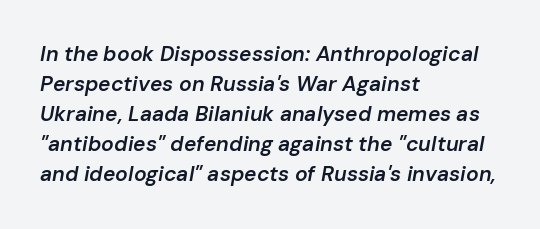
Q: Is the text bold? A: Semi-bold.
Q: Is the text italic (slanted)? A: Yes, it leans right by about 10 degrees.
Q: Is the text underlined? A: No.
Q: How is the paragraph aligned? A: Left-aligned.
Q: Is the spacing between letters normal or unusually wide? A: Normal.
Q: Is the spacing between lines tight, normal or loose? A: Normal.
